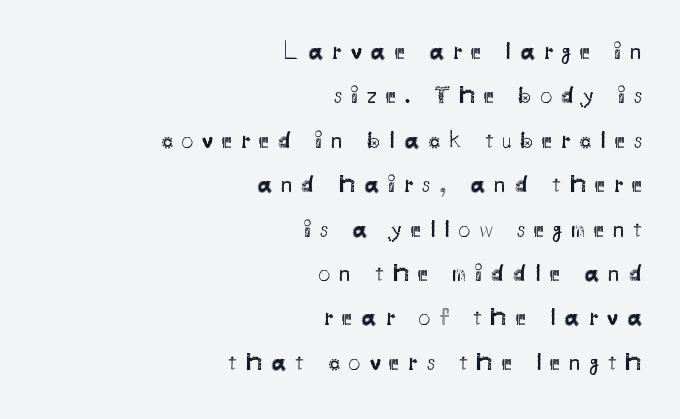
Ink coverage per letter is moderate at most. Characters remain perfectly vertical along every line. The gaps between neighbouring characters are conspicuously large. The lines in this sample share a right terminus and differ only in where they begin. Letters rest on an invisible, unmarked baseline.
